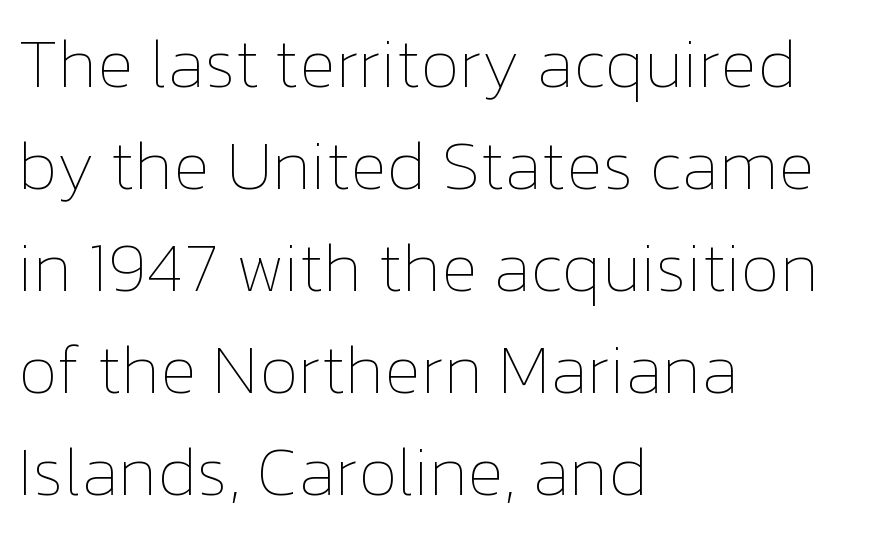
Honestly, the row spacing looks completely unremarkable. The letters advance in unequal steps, a hallmark of proportional type. The letterforms sit shoulder to shoulder at normal distance. Casual observation: everything's shoved over to the left. Underlining? Definitely not there. Do the letters lean? They stand straight.
